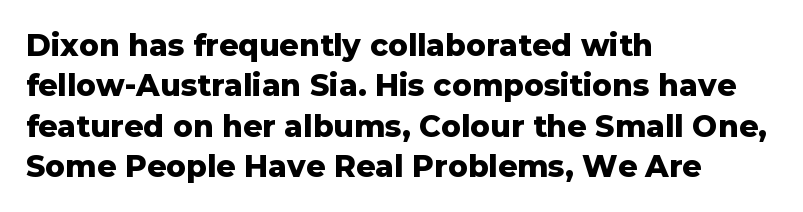
{"serif": "no", "italic": "no", "bold": "yes", "weight": "heavy", "width": "normal", "stroke_contrast": "low", "x_height": "medium", "monospaced": "no", "underline": "no", "align": "left", "line_spacing": "normal", "line_spacing_ratio": 1.35, "letter_spacing": "normal", "letter_spacing_em": 0.0, "glyph_px": 30}
